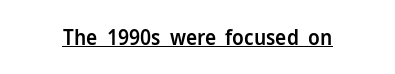
{"italic": "no", "bold": "semi", "underline": "yes", "letter_spacing": "normal", "letter_spacing_em": 0.0, "glyph_px": 21}
